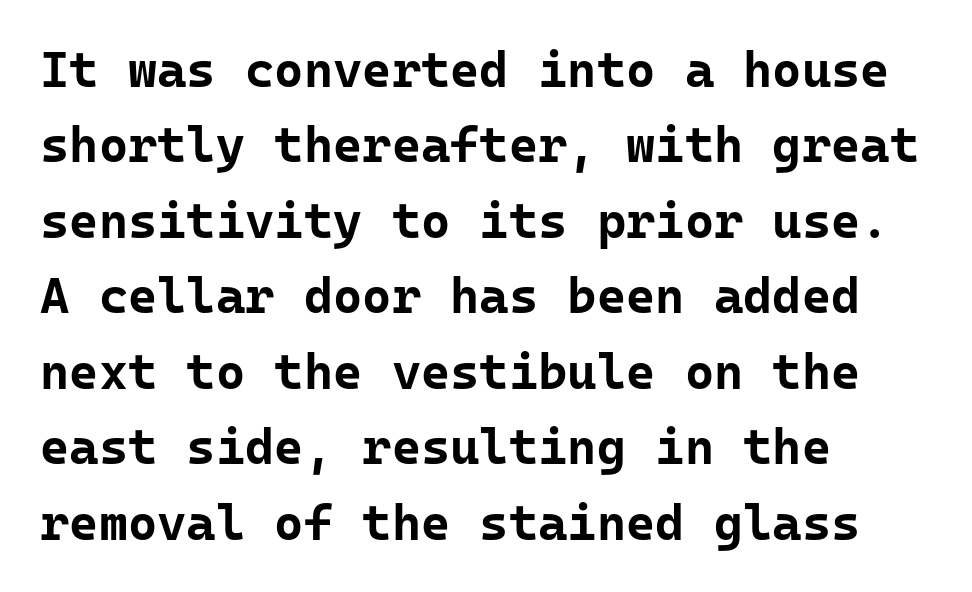
The image shows 50 px bold sans-serif type, upright, monospaced; set left-aligned, normal line spacing (1.51x), normal letter spacing, not underlined; low stroke contrast and a medium x-height.
